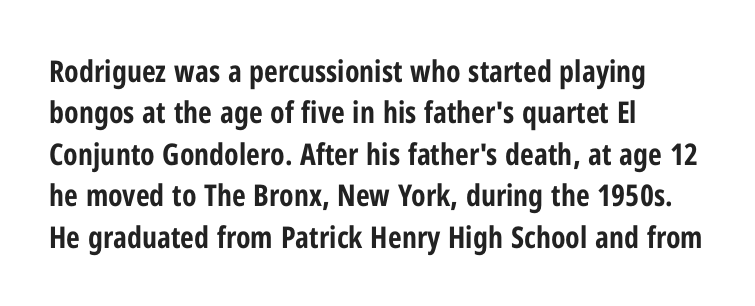
{"serif": "no", "italic": "no", "bold": "yes", "weight": "bold", "width": "condensed", "stroke_contrast": "low", "x_height": "medium", "monospaced": "no", "underline": "no", "align": "left", "line_spacing": "normal", "line_spacing_ratio": 1.38, "letter_spacing": "normal", "letter_spacing_em": 0.0, "glyph_px": 30}
